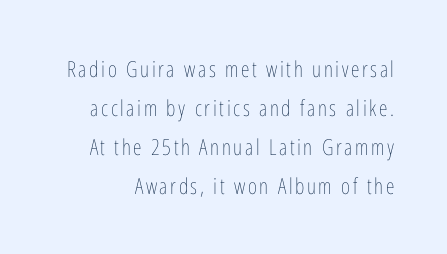
Q: Is the text bold? A: No.
Q: Is the text italic (slanted)? A: No, it is upright.
Q: Is the text underlined? A: No.
